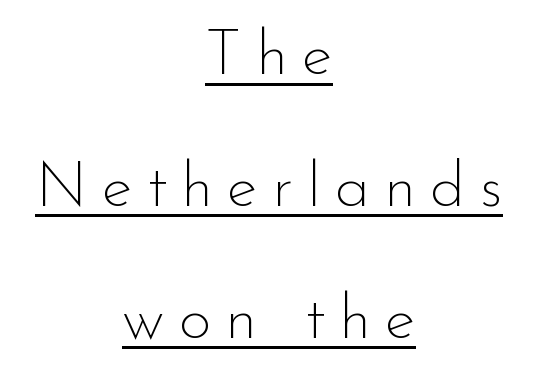
The image shows 64 px thin sans-serif type, upright; set centered, loose line spacing (2.06x), unusually wide letter spacing (+0.22 em), underlined; low stroke contrast and a small x-height.
